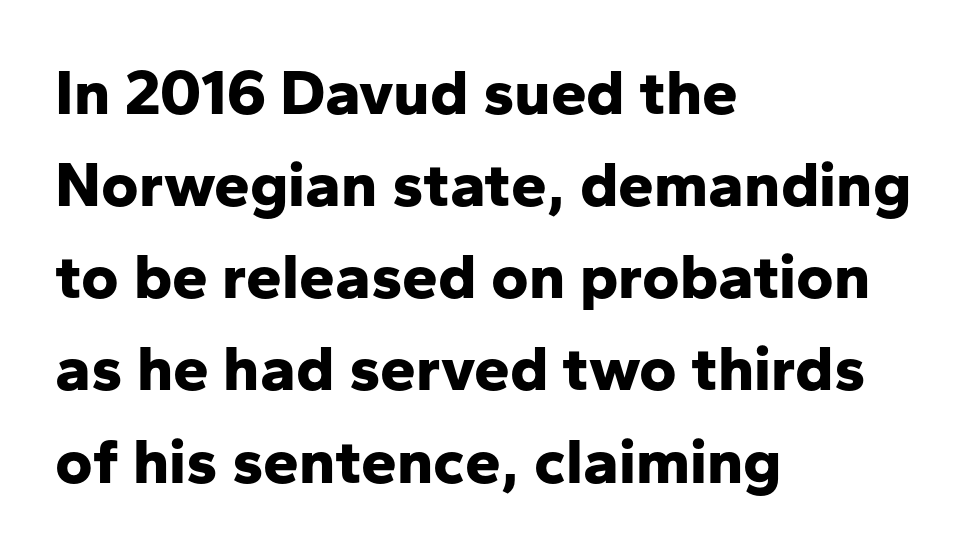
Note: no serifs on the glyphs. The rendering uses natural spacing where letterforms have individual widths. Successive baselines arrive at the customary interval. Leftover space on each line is placed entirely after the last word.
